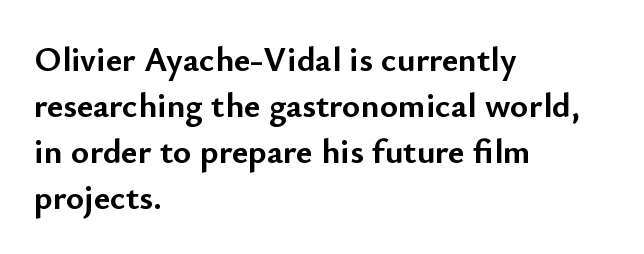
{"serif": "no", "italic": "no", "bold": "yes", "weight": "semibold", "width": "normal", "stroke_contrast": "low", "x_height": "small", "monospaced": "no", "underline": "no", "align": "left", "line_spacing": "normal", "line_spacing_ratio": 1.31, "letter_spacing": "normal", "letter_spacing_em": 0.0, "glyph_px": 35}
